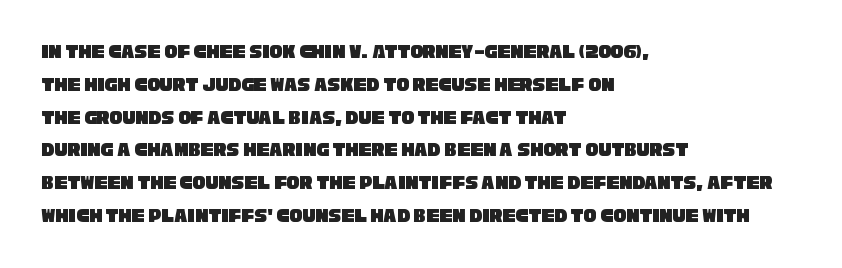
{"underline": "no", "align": "left", "line_spacing": "normal", "line_spacing_ratio": 1.56, "letter_spacing": "normal", "letter_spacing_em": 0.0, "glyph_px": 21}
